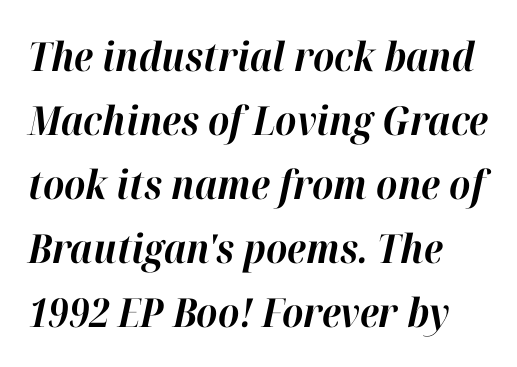
On the weight axis this lands at bold, roughly 700. Looks like regular typesetting: each glyph gets only the width it needs. In CSS terms this would be text-align: left. Glance below the letters and you will spot only blank space.
